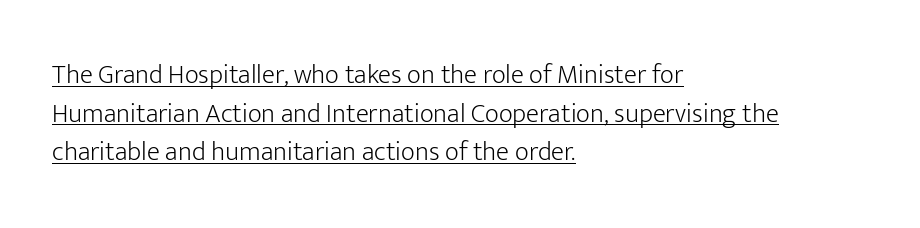
The image shows 27 px text type, upright; set left-aligned, normal line spacing (1.43x), normal letter spacing, underlined.
